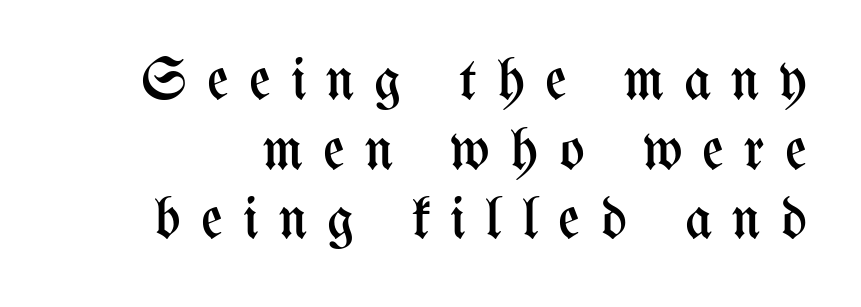
{"italic": "no", "bold": "no", "weight": "regular", "width": "condensed", "stroke_contrast": "medium", "x_height": "medium", "monospaced": "no", "underline": "no", "line_spacing_ratio": 1.18, "letter_spacing": "wide", "letter_spacing_em": 0.34, "glyph_px": 59}
